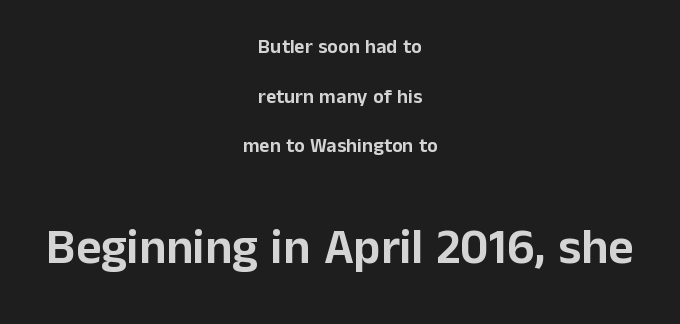
The image shows 49 px sans-serif type, upright; set centered, loose line spacing (2.48x), normal letter spacing, not underlined; the second (bottom) block is 2.45x larger; low stroke contrast and a medium x-height.
